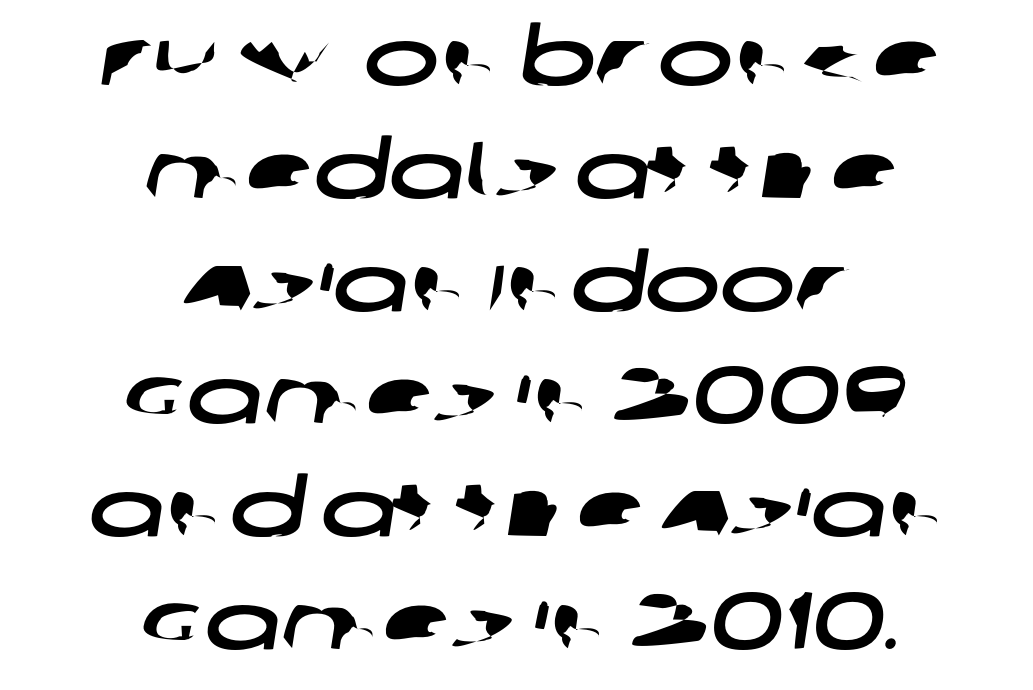
Q: Is the typeface a serif or a sans-serif typeface? A: Sans-serif.
Q: Is the text underlined? A: No.
Q: How is the paragraph aligned? A: Centered.
Q: Is the spacing between letters normal or unusually wide? A: Normal.
Q: Is the spacing between lines tight, normal or loose? A: Normal.
Q: Width (condensed, normal, or wide)? A: Wide.
Q: Stroke contrast? A: Low.
Q: x-height? A: Large.
Q: Monospaced? A: No.
